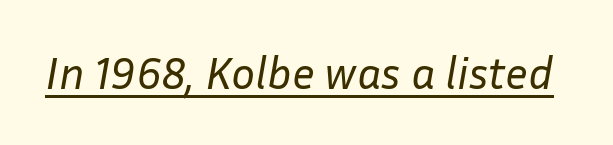
{"italic": "yes", "lean": "right", "slant_degrees": 10, "bold": "no", "weight": "regular", "width": "normal", "stroke_contrast": "low", "x_height": "medium", "monospaced": "no", "underline": "yes", "letter_spacing": "normal", "letter_spacing_em": 0.0, "glyph_px": 45}
